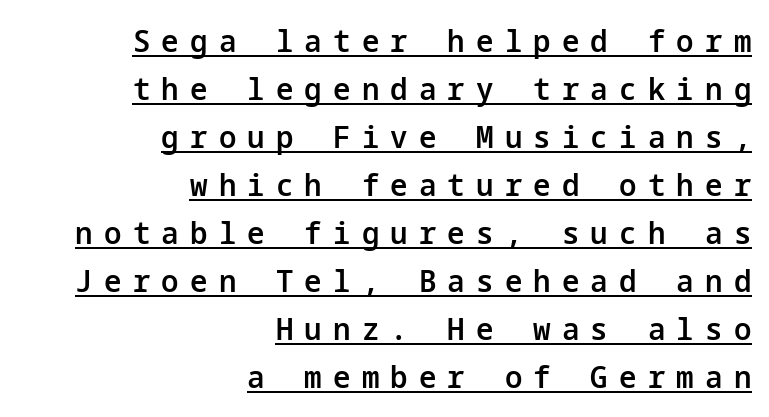
The image shows 31 px semibold sans-serif type, upright; set right-aligned, normal line spacing (1.55x), unusually wide letter spacing (+0.36 em), underlined; low stroke contrast and a medium x-height.
